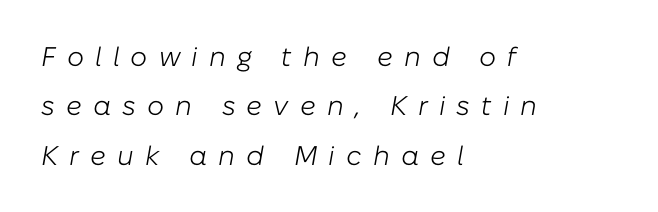
Q: Is the text bold? A: No.
Q: Is the text italic (slanted)? A: Yes, it leans right by about 10 degrees.
Q: Is the text underlined? A: No.
Q: How is the paragraph aligned? A: Left-aligned.
Q: Is the spacing between letters normal or unusually wide? A: Unusually wide.
